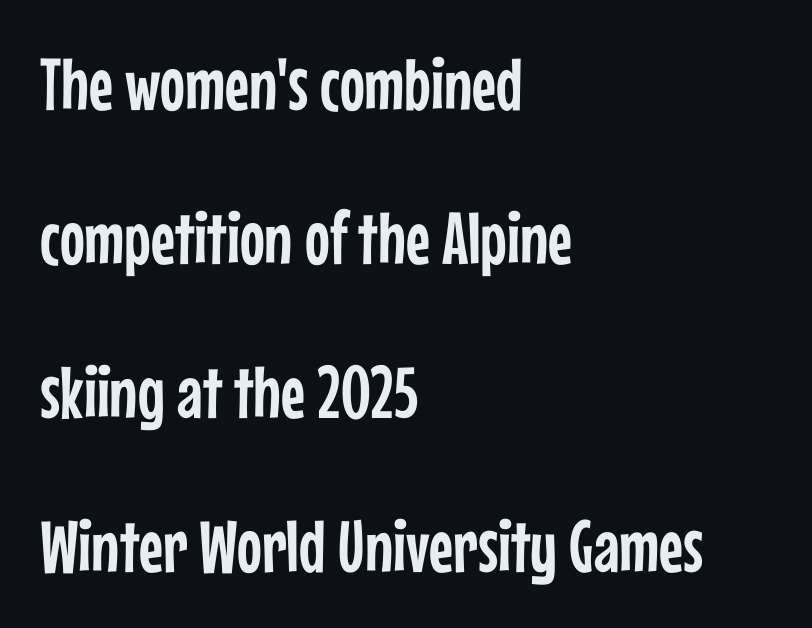
{"serif": "no", "italic": "no", "width": "condensed", "stroke_contrast": "low", "x_height": "medium", "monospaced": "no", "underline": "no", "align": "left", "line_spacing": "loose", "line_spacing_ratio": 2.08, "letter_spacing": "normal", "letter_spacing_em": 0.0, "glyph_px": 74}
